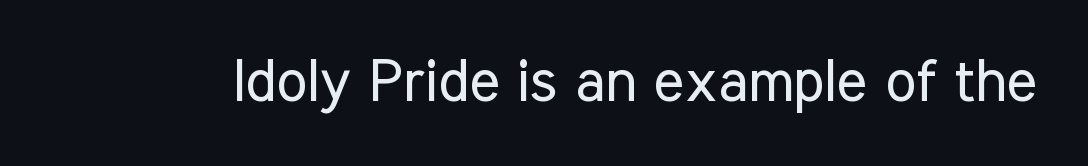
The image shows 59 px regular-weight, condensed sans-serif type, upright; set normal letter spacing, not underlined; low stroke contrast and a medium x-height.
